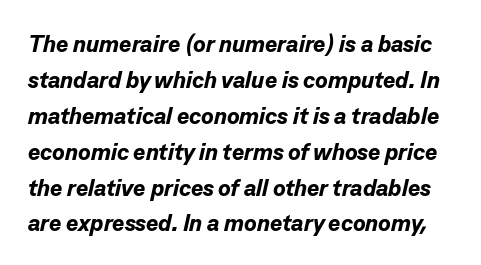
Every letter is thick-stroked: bold, no question. Beneath every word, the page is bare. What stands out about the letter spacing? Nothing — it is the standard amount. Rendered with sloped, italic letterforms.
